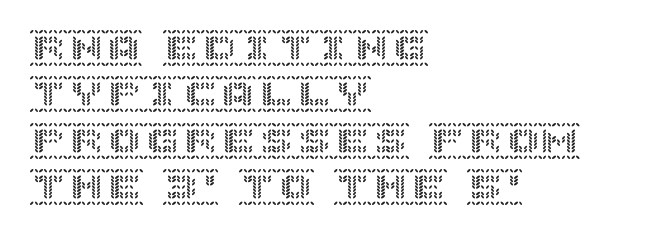
The compositor pushed each line to the left boundary. Characters remain perfectly vertical along every line. No extra tracking has been applied to these lines. Beneath every word, the page is bare.
